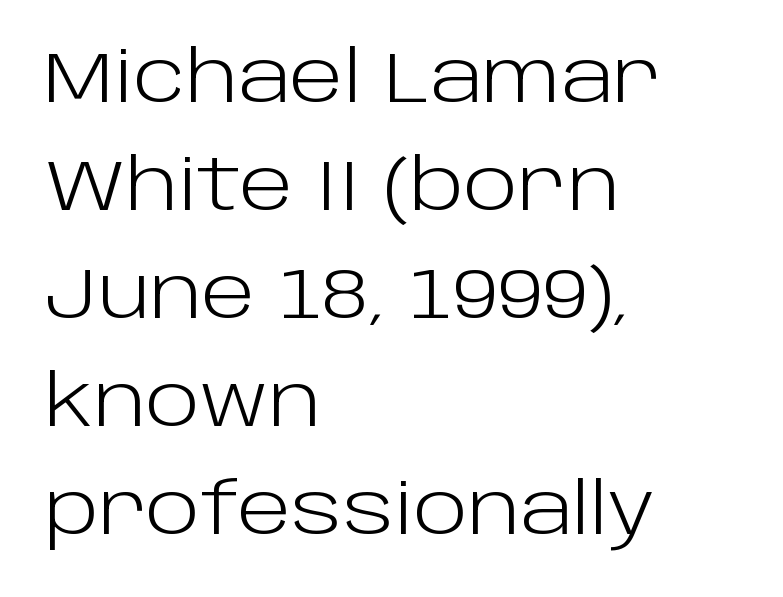
Q: Is the text bold? A: No.
Q: Is the text italic (slanted)? A: No, it is upright.
Q: Is the typeface a serif or a sans-serif typeface? A: Sans-serif.
Q: Is the text underlined? A: No.
Q: How is the paragraph aligned? A: Left-aligned.
Q: Is the spacing between letters normal or unusually wide? A: Normal.
Q: Is the spacing between lines tight, normal or loose? A: Normal.
Q: Width (condensed, normal, or wide)? A: Normal.
Q: Stroke contrast? A: Low.
Q: x-height? A: Large.
Q: Monospaced? A: No.
